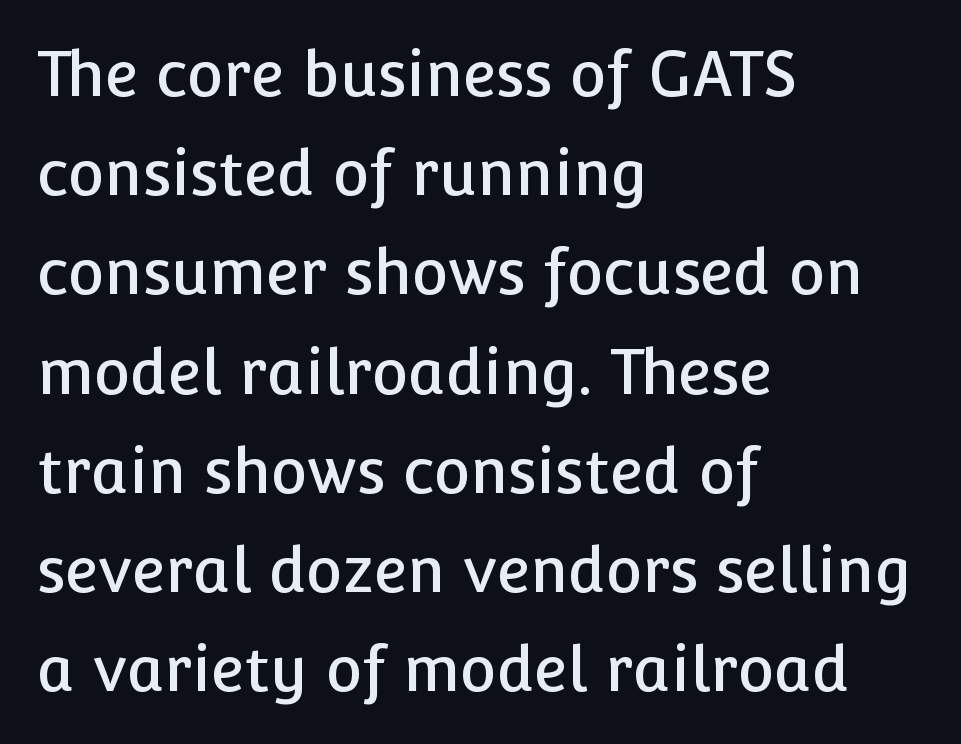
Q: Is the text italic (slanted)? A: No, it is upright.
Q: Is the typeface a serif or a sans-serif typeface? A: Sans-serif.
Q: Is the text underlined? A: No.
Q: How is the paragraph aligned? A: Left-aligned.
Q: Is the spacing between letters normal or unusually wide? A: Normal.
Q: Is the spacing between lines tight, normal or loose? A: Normal.
Q: Width (condensed, normal, or wide)? A: Normal.
Q: Stroke contrast? A: Low.
Q: x-height? A: Medium.
Q: Monospaced? A: No.
